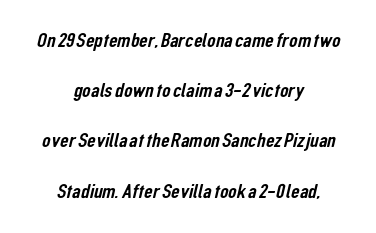
The image shows 21 px text type; set centered, loose line spacing (2.39x), normal letter spacing, not underlined.
